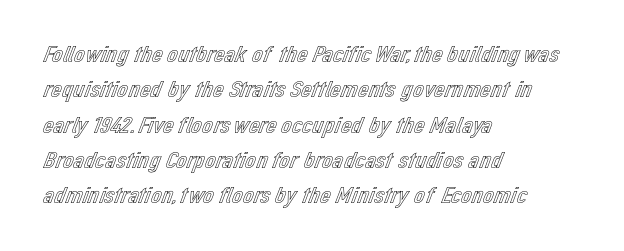
The image shows 24 px text type; set left-aligned, normal line spacing (1.47x), normal letter spacing, not underlined.
